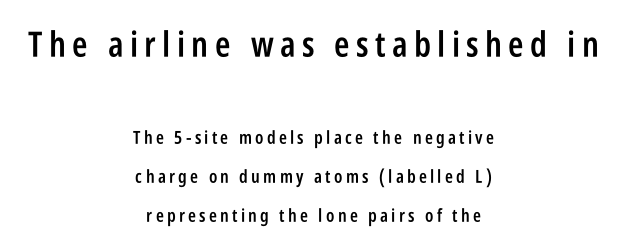
The image shows 35 px semibold, condensed sans-serif type, upright; set centered, loose line spacing (2.17x), not underlined; the first (top) block is 1.94x larger; low stroke contrast and a large x-height.
